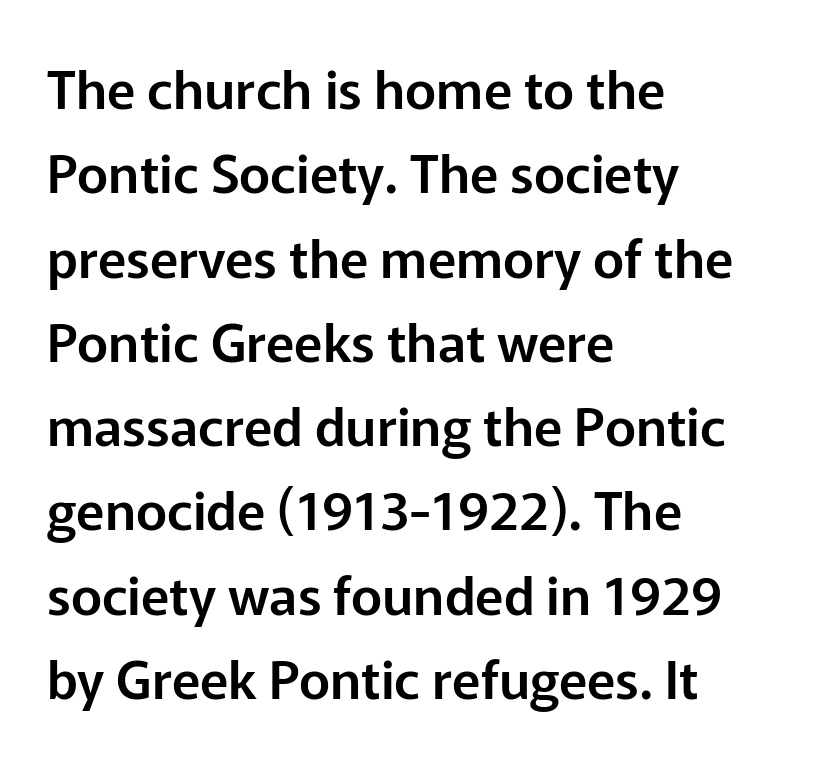
Words appear dense and cohesive because spacing is normal. Interline gaps are of average width in this sample. Only glyphs here, with clear space below each row. Ordinary non-slanted type is in use. This sample is left-justified, so line endings fall wherever the words run out.
